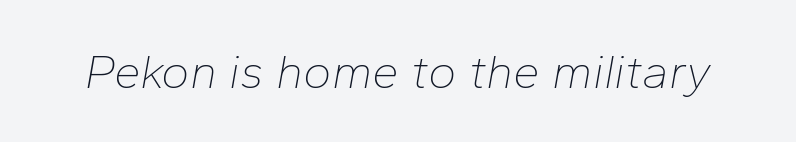
{"italic": "yes", "lean": "right", "slant_degrees": 10, "bold": "no", "weight": "thin", "width": "normal", "stroke_contrast": "low", "x_height": "medium", "monospaced": "no", "underline": "no", "letter_spacing": "normal", "letter_spacing_em": 0.0, "glyph_px": 48}
